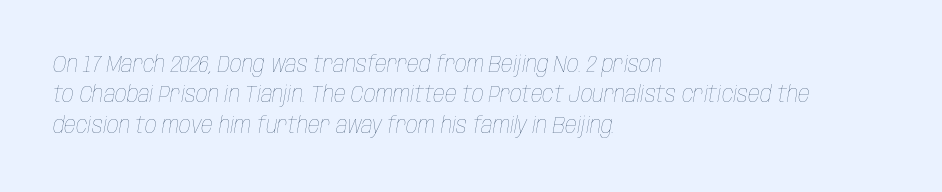
{"italic": "yes", "lean": "right", "slant_degrees": 10, "bold": "no", "underline": "no", "align": "left", "line_spacing": "normal", "line_spacing_ratio": 1.32, "letter_spacing": "normal", "letter_spacing_em": 0.0, "glyph_px": 23}
